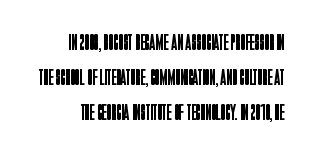
Q: Is the text bold? A: No.
Q: Is the text italic (slanted)? A: No, it is upright.
Q: Is the text underlined? A: No.
Q: Is the spacing between letters normal or unusually wide? A: Normal.
Q: Is the spacing between lines tight, normal or loose? A: Normal.
